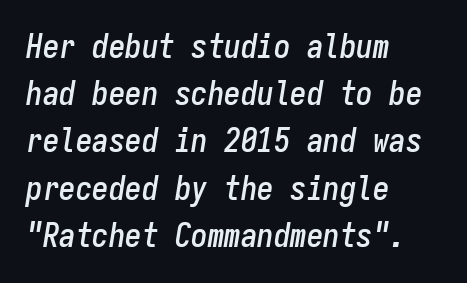
The passage shown leans; its letterforms are oblique. Bare-footed words on every line. Fixed-width glyphs throughout — classic coding-font behaviour. Characters follow at the spacing the type designer built in.
